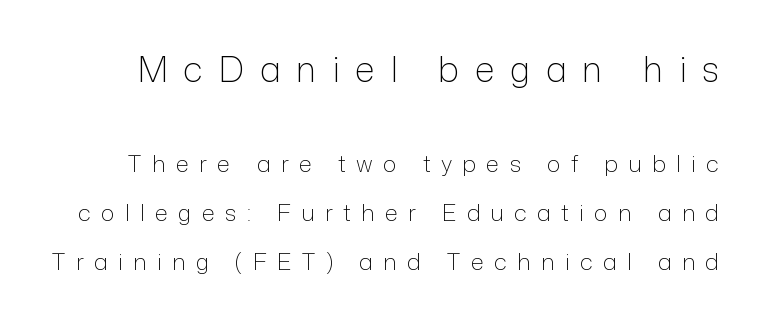
{"serif": "no", "italic": "no", "bold": "no", "weight": "light", "width": "normal", "stroke_contrast": "low", "x_height": "medium", "monospaced": "no", "underline": "no", "line_spacing": "loose", "line_spacing_ratio": 2.14, "letter_spacing": "wide", "letter_spacing_em": 0.45, "larger_block": "first", "size_ratio": 1.52, "glyph_px": 35}
